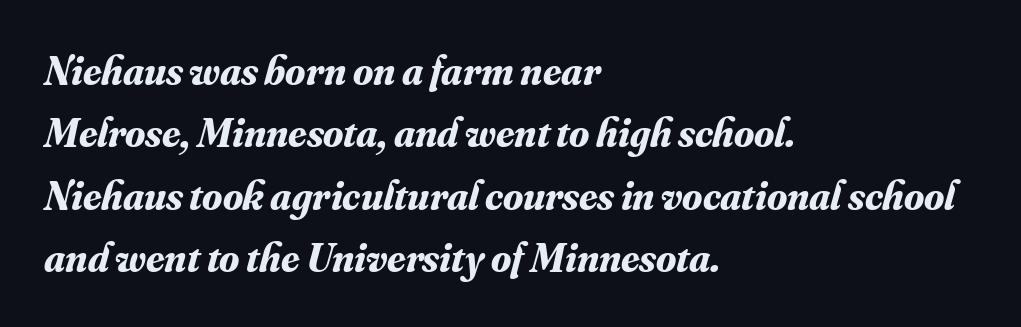
The paragraph has a hard left edge and a soft right edge. The letters are slanted; this is an italic face. No extra tracking has been applied to these lines. Underlining? Definitely not there. Regarding serifs, this sample has them. Each glyph is drawn with heavy, bold strokes.
